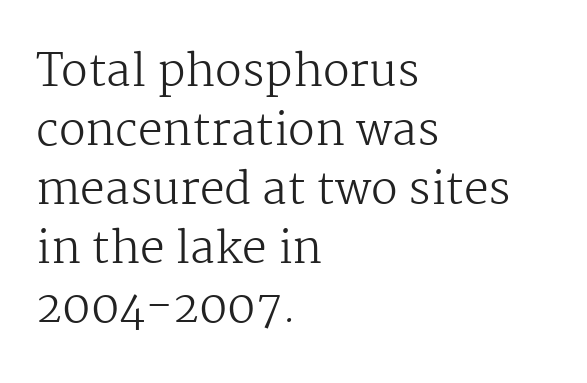
These lines stack with their left ends in a neat column. A roman cut, with each character standing at attention. Stems and bowls with no extra thickness — not bold. Short note: letters normally spaced. You could not count columns in this text — the font is proportionally spaced. Is there much room between lines? A standard amount, neither cramped nor airy.
